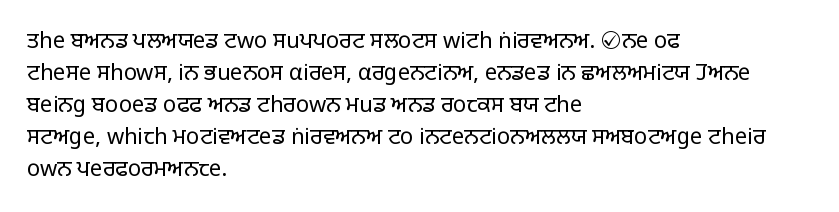
The image shows 22 px text type, upright; set left-aligned, normal line spacing (1.45x), normal letter spacing, not underlined.
